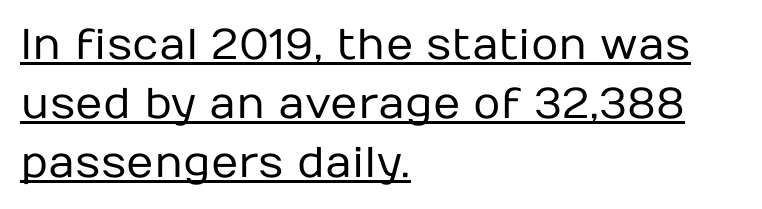
{"serif": "no", "italic": "no", "bold": "no", "weight": "regular", "width": "normal", "stroke_contrast": "low", "x_height": "medium", "monospaced": "no", "underline": "yes", "align": "left", "line_spacing": "normal", "line_spacing_ratio": 1.37, "letter_spacing": "normal", "letter_spacing_em": 0.0, "glyph_px": 43}
